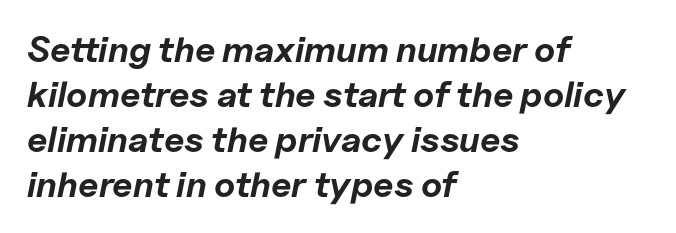
Q: Is the text bold? A: Yes.
Q: Is the text italic (slanted)? A: Yes, it leans right by about 11 degrees.
Q: Is the text underlined? A: No.
Q: How is the paragraph aligned? A: Left-aligned.
Q: Is the spacing between letters normal or unusually wide? A: Normal.
Q: Is the spacing between lines tight, normal or loose? A: Normal.
Q: Width (condensed, normal, or wide)? A: Normal.
Q: Stroke contrast? A: Low.
Q: x-height? A: Medium.
Q: Monospaced? A: No.
